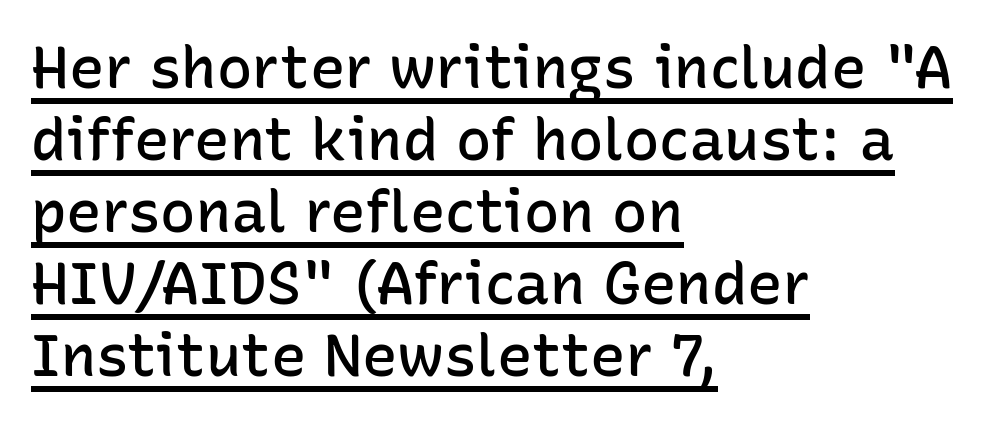
{"serif": "no", "italic": "no", "bold": "semi", "weight": "semibold", "width": "normal", "stroke_contrast": "low", "x_height": "medium", "monospaced": "no", "underline": "yes", "align": "left", "line_spacing_ratio": 1.22, "letter_spacing": "normal", "letter_spacing_em": 0.0, "glyph_px": 59}
